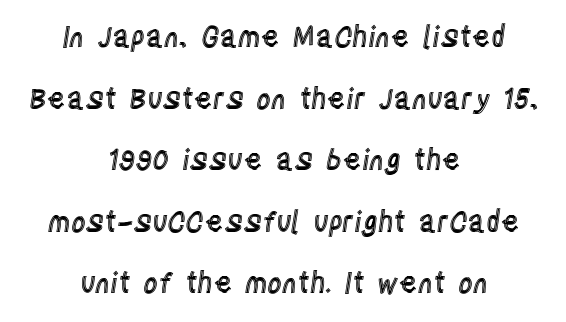
The image shows 28 px condensed type; set centered, loose line spacing (2.2x), normal letter spacing, not underlined; a large x-height.
